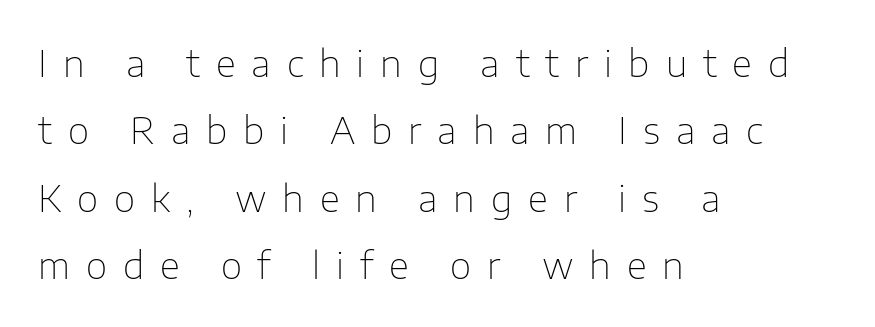
The image shows 37 px thin sans-serif type, upright; set left-aligned, line spacing 1.82x, unusually wide letter spacing (+0.43 em), not underlined; low stroke contrast and a medium x-height.
